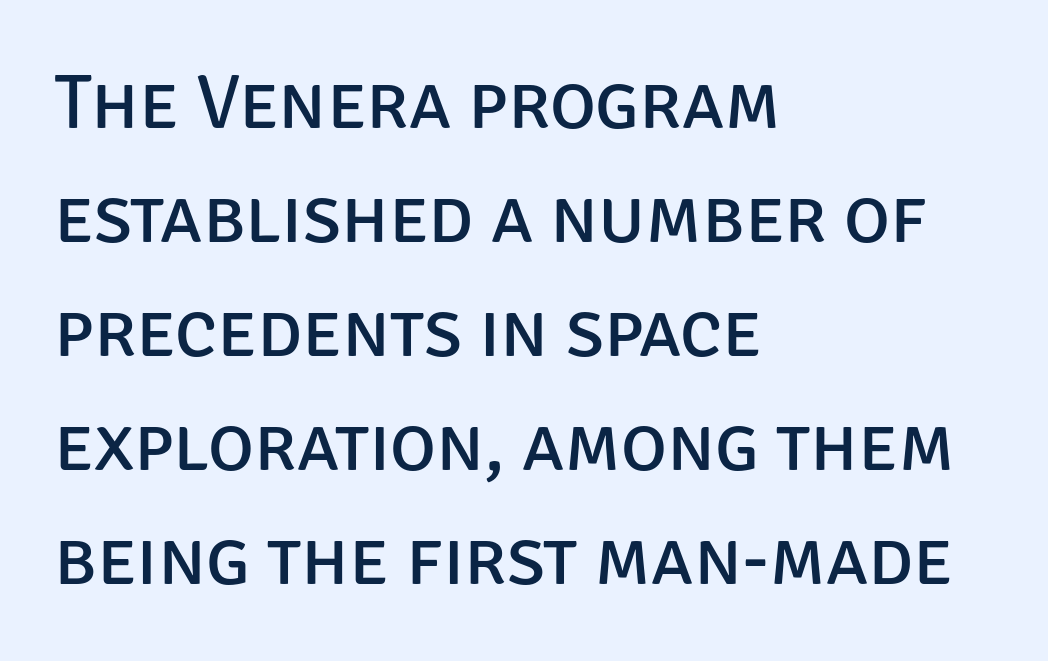
The characters are drawn with everyday or finer stroke widths. Looks like regular typesetting: each glyph gets only the width it needs. The glyphs in this specimen are sans serif. The area under the type is left untouched.
